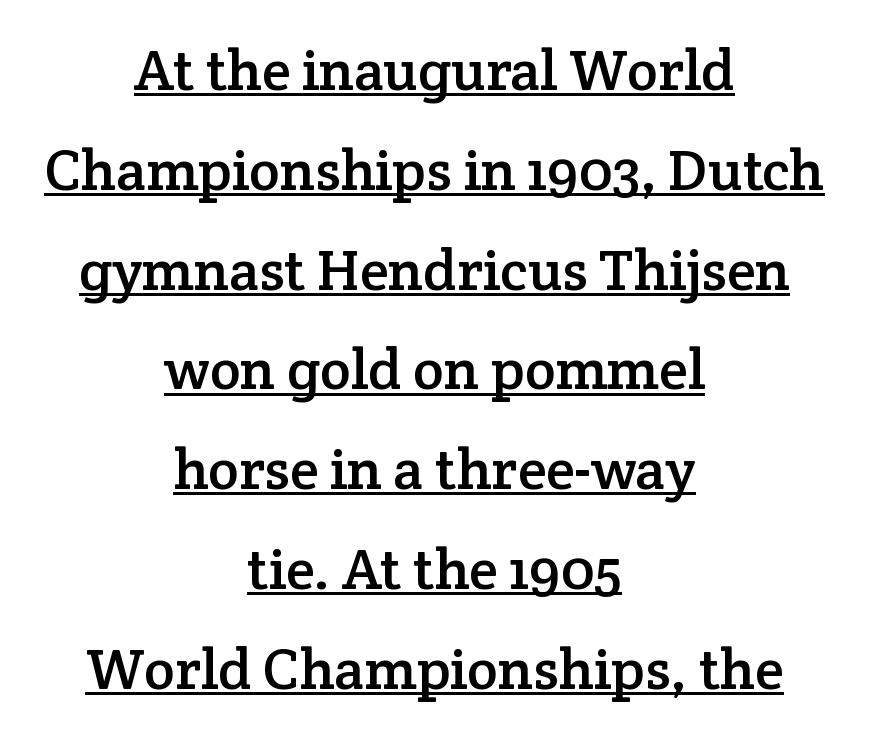
Q: Is the text italic (slanted)? A: No, it is upright.
Q: Is the typeface a serif or a sans-serif typeface? A: Serif.
Q: Is the text underlined? A: Yes.
Q: How is the paragraph aligned? A: Centered.
Q: Is the spacing between letters normal or unusually wide? A: Normal.
Q: Width (condensed, normal, or wide)? A: Normal.
Q: Stroke contrast? A: Low.
Q: x-height? A: Medium.
Q: Monospaced? A: No.
